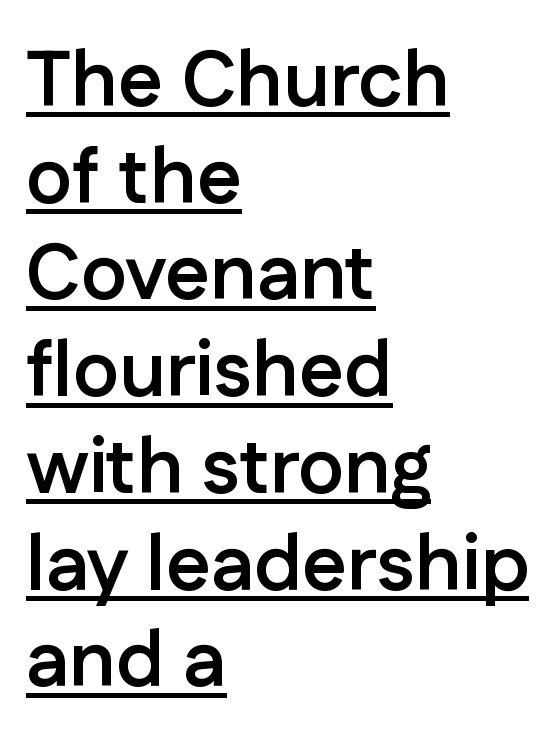
Observe the absence of serifs on each vertical stroke in this sample. Students, this is bold: see how much ink each stroke carries. This sample has the flowing, uneven cadence of proportional lettering. This rendering uses left alignment, leaving the right contour irregular.
